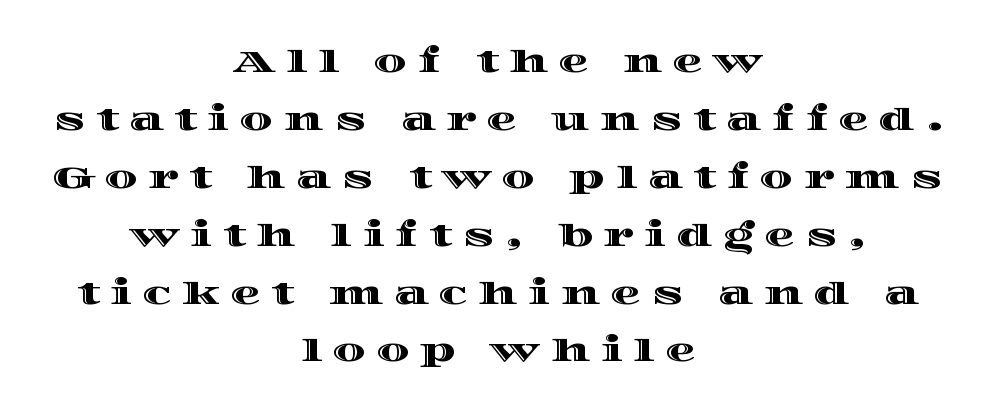
Q: Is the text italic (slanted)? A: No, it is upright.
Q: Is the text underlined? A: No.
Q: How is the paragraph aligned? A: Centered.
Q: Is the spacing between letters normal or unusually wide? A: Unusually wide.
Q: Is the spacing between lines tight, normal or loose? A: Loose.
Q: Width (condensed, normal, or wide)? A: Wide.
Q: x-height? A: Large.
Q: Monospaced? A: No.
